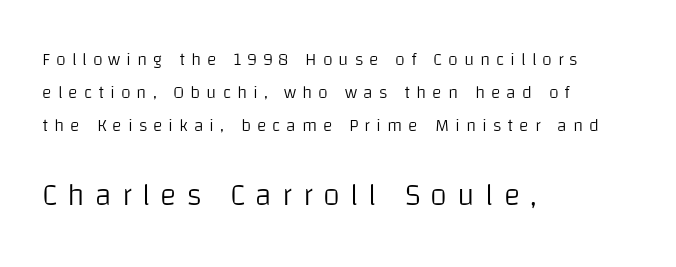
Check the space under the baseline: it is left empty. Looks like regular typesetting: each glyph gets only the width it needs. Counters stay open thanks to moderate or lighter strokes. Horizontally, the lines are justified to the leading edge only.
